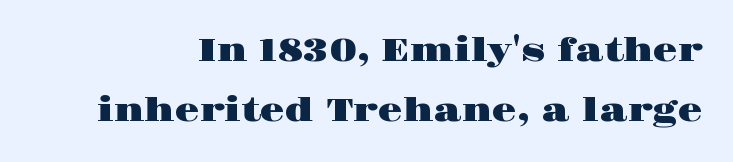
The image shows 32 px wide serif type, upright; set line spacing 1.86x, normal letter spacing, not underlined; high stroke contrast and a large x-height.
